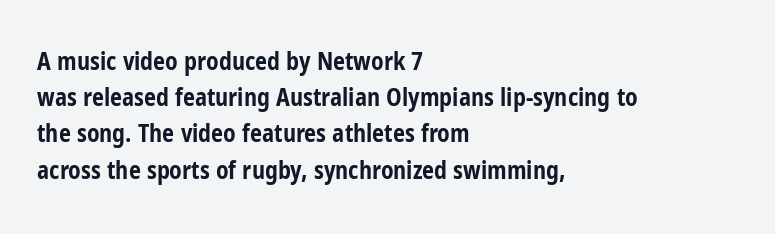
The vertical gap from one line to the next is medium. In terms of posture, this sample is upright. Look at the stroke-to-counter ratio: heavy, a bold. Clear beneath every line of the passage. Casual observation: everything's shoved over to the left. You could call the tracking neutral — neither tight nor loose.
